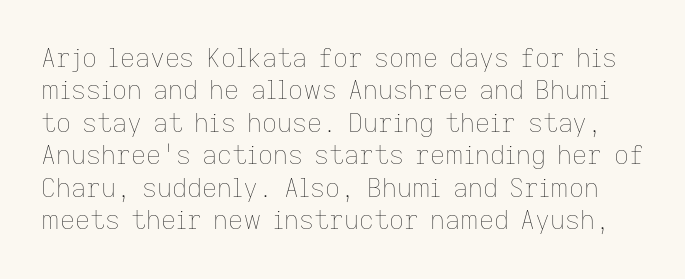
{"italic": "no", "bold": "no", "underline": "no", "line_spacing": "normal", "line_spacing_ratio": 1.25, "letter_spacing": "normal", "letter_spacing_em": 0.0, "glyph_px": 26}
